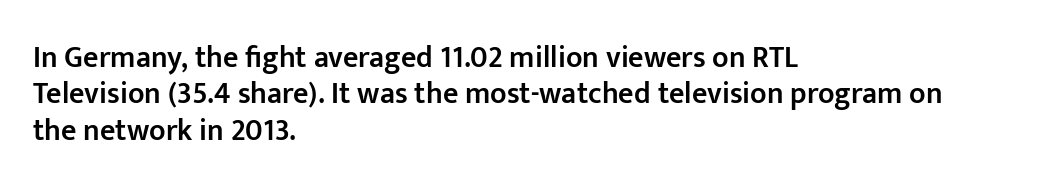
Spacing between characters is what you'd get straight out of the box. Is this a sans? Yes — the strokes have no serifs. This sample is left-justified, so line endings fall wherever the words run out. This is the regular roman posture of the typeface. Nobody drew a line under any word here. Typesetter's note: demi weight, one step under bold.
